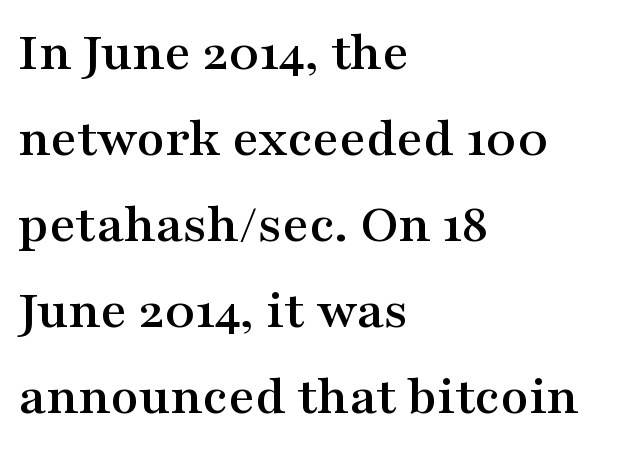
{"serif": "yes", "italic": "no", "width": "wide", "stroke_contrast": "medium", "x_height": "medium", "monospaced": "no", "underline": "no", "align": "left", "line_spacing": "normal", "line_spacing_ratio": 1.51, "letter_spacing": "normal", "letter_spacing_em": 0.0, "glyph_px": 57}
